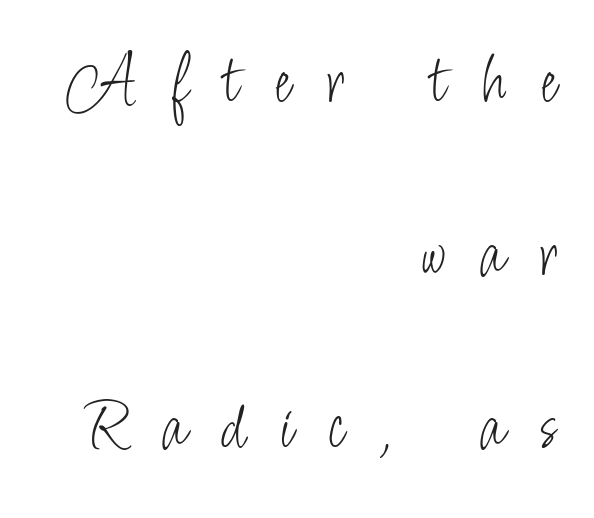
Is this a fixed-width face? No — the glyphs have proportional, varying widths. The words here are not underlined. Caption: expanded tracking, letters set apart. Students, observe: this is what heavily led, spacious text looks like. The text was rendered using a sans face with plain stroke endings.
